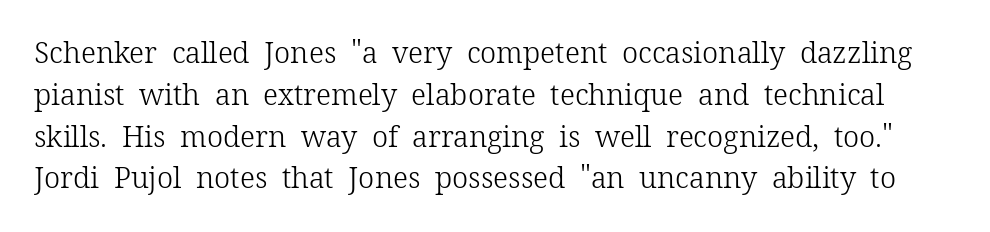
{"serif": "yes", "italic": "no", "bold": "no", "weight": "light", "width": "normal", "stroke_contrast": "low", "x_height": "medium", "monospaced": "no", "underline": "no", "line_spacing": "normal", "line_spacing_ratio": 1.44, "letter_spacing": "normal", "letter_spacing_em": 0.0, "glyph_px": 29}
